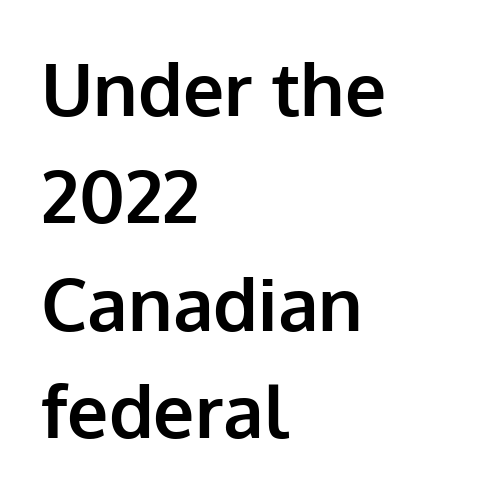
The image shows 73 px bold sans-serif type, upright; set left-aligned, normal line spacing (1.47x), normal letter spacing, not underlined; low stroke contrast and a medium x-height.
